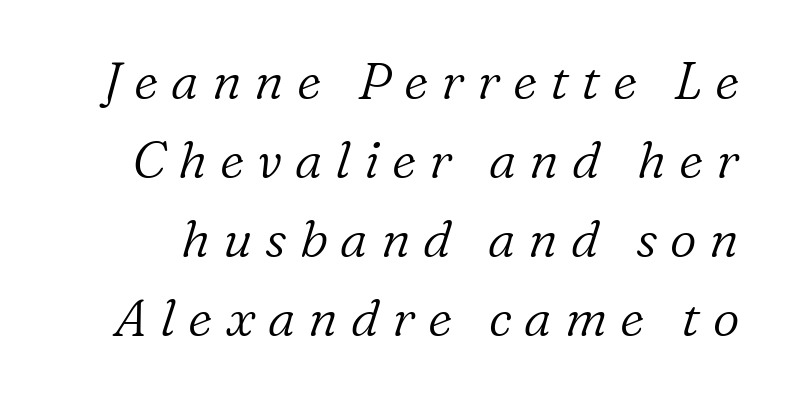
Q: Is the text bold? A: No.
Q: Is the text italic (slanted)? A: Yes, it leans right by about 16 degrees.
Q: Is the typeface a serif or a sans-serif typeface? A: Serif.
Q: Is the text underlined? A: No.
Q: Is the spacing between letters normal or unusually wide? A: Unusually wide.
Q: Is the spacing between lines tight, normal or loose? A: Normal.
Q: Width (condensed, normal, or wide)? A: Normal.
Q: Stroke contrast? A: Low.
Q: x-height? A: Medium.
Q: Monospaced? A: No.
